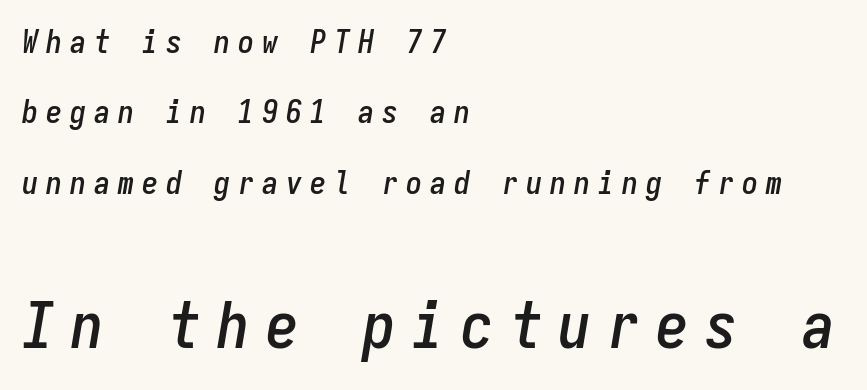
The image shows 65 px condensed type, italic (leaning right), monospaced; set left-aligned, loose line spacing (2.2x), unusually wide letter spacing (+0.25 em), not underlined; the second (bottom) block is 2.03x larger; low stroke contrast and a medium x-height.
